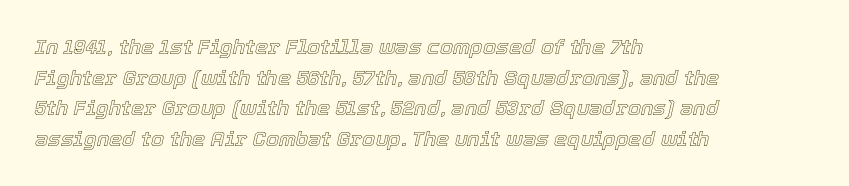
{"italic": "yes", "lean": "right", "slant_degrees": 12, "underline": "no", "align": "left", "line_spacing": "normal", "line_spacing_ratio": 1.46, "letter_spacing": "normal", "letter_spacing_em": 0.0, "glyph_px": 21}
